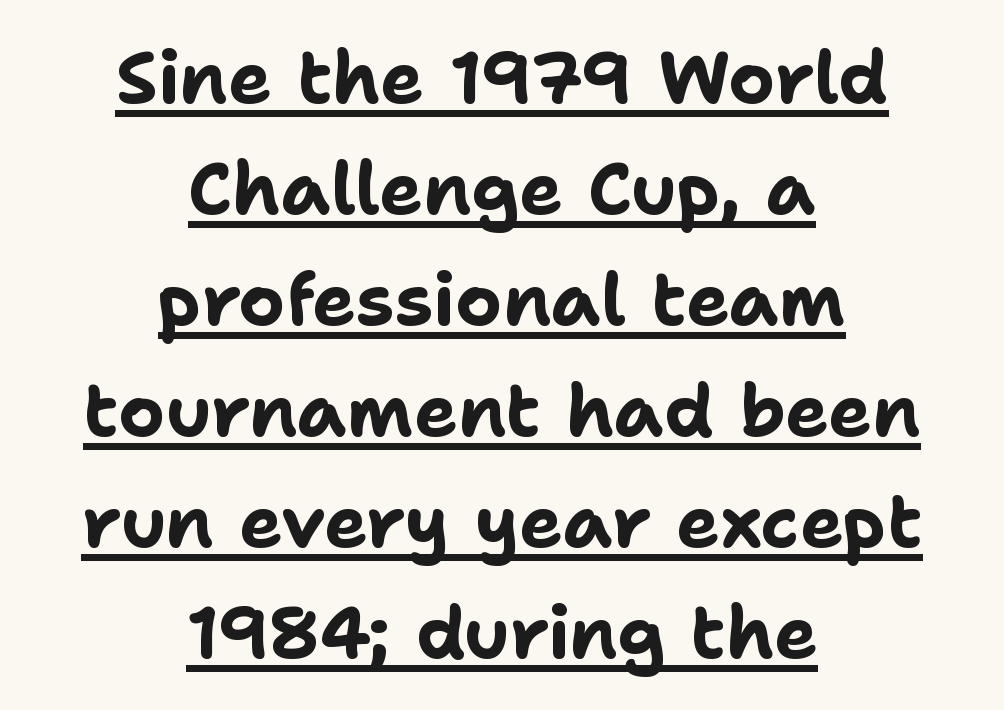
Emphasis by weight is at full strength: bold. The letters advance in unequal steps, a hallmark of proportional type. You can tell from the bare stems that sans-serif type was used. Here the glyphs are tracked normally, forming tight word shapes.
